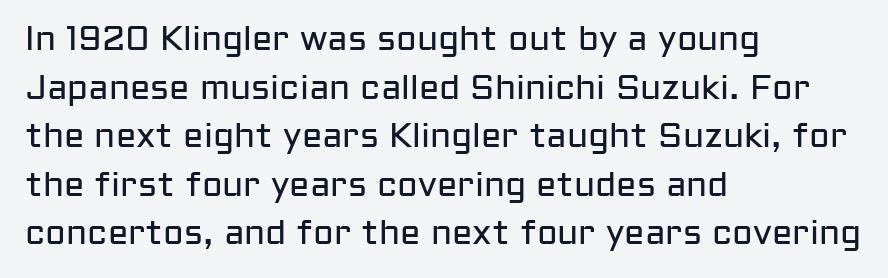
The image shows 34 px regular-weight sans-serif type, upright; set left-aligned, normal line spacing (1.43x), normal letter spacing, not underlined; low stroke contrast and a medium x-height.
